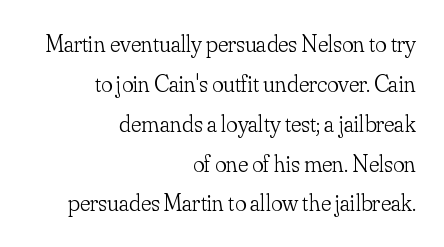
Only glyphs here, with clear space below each row. Compared with typical body copy, the letter spacing here is the same. Posture: straight, roman, zero tilt. Weight: regular or lighter. The paragraph shown leans on its right margin.
